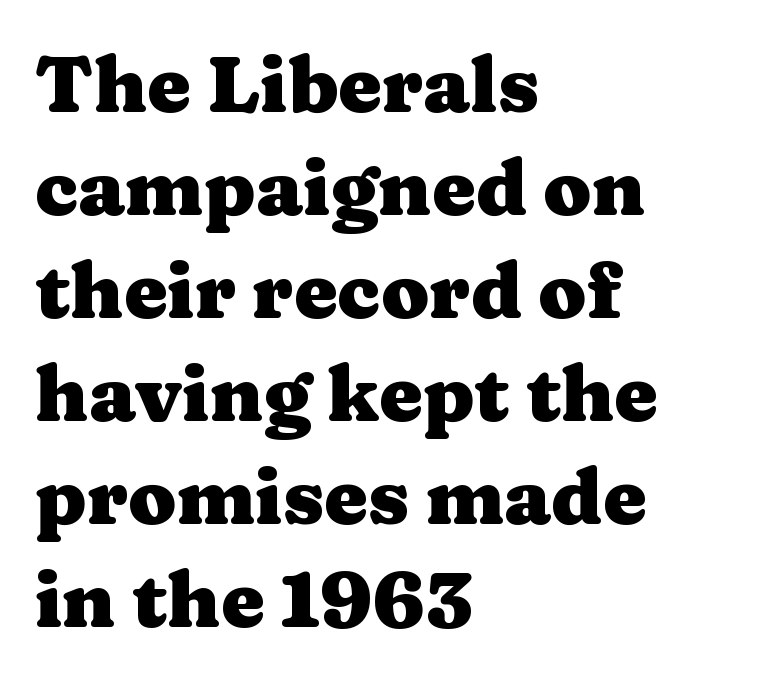
The image shows 78 px heavy, wide serif type, upright; set left-aligned, normal line spacing (1.32x), normal letter spacing, not underlined; medium stroke contrast and a medium x-height.
